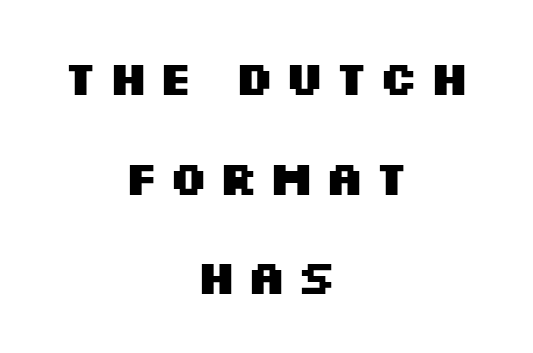
{"serif": "no", "italic": "no", "bold": "yes", "weight": "heavy", "width": "wide", "stroke_contrast": "medium", "x_height": "large", "monospaced": "no", "underline": "no", "align": "center", "line_spacing": "loose", "line_spacing_ratio": 2.12, "glyph_px": 47}
